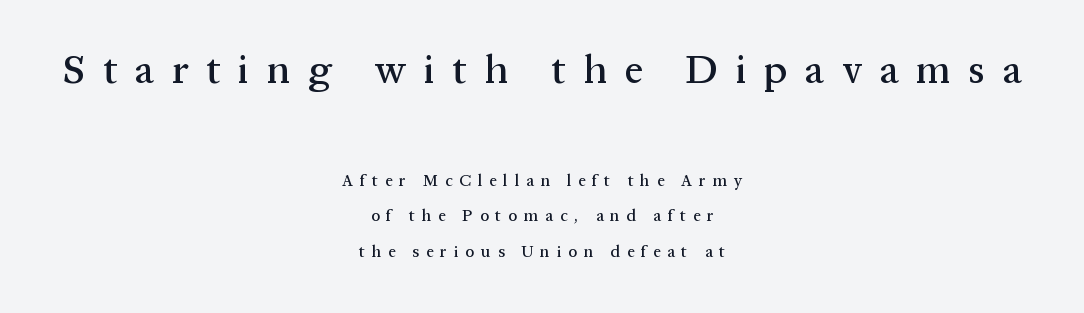
{"serif": "yes", "italic": "no", "width": "normal", "stroke_contrast": "medium", "x_height": "medium", "monospaced": "no", "underline": "no", "align": "center", "line_spacing": "loose", "line_spacing_ratio": 2.22, "letter_spacing": "wide", "letter_spacing_em": 0.44, "larger_block": "first", "size_ratio": 2.5, "glyph_px": 40}
